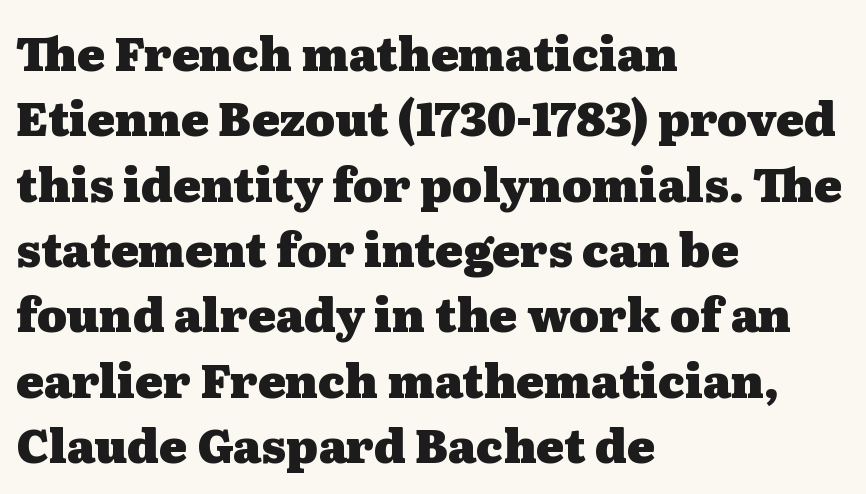
Q: Is the text bold? A: Yes.
Q: Is the text italic (slanted)? A: No, it is upright.
Q: Is the typeface a serif or a sans-serif typeface? A: Serif.
Q: Is the text underlined? A: No.
Q: How is the paragraph aligned? A: Left-aligned.
Q: Is the spacing between letters normal or unusually wide? A: Normal.
Q: Is the spacing between lines tight, normal or loose? A: Normal.
Q: Width (condensed, normal, or wide)? A: Wide.
Q: Stroke contrast? A: Medium.
Q: x-height? A: Medium.
Q: Monospaced? A: No.
